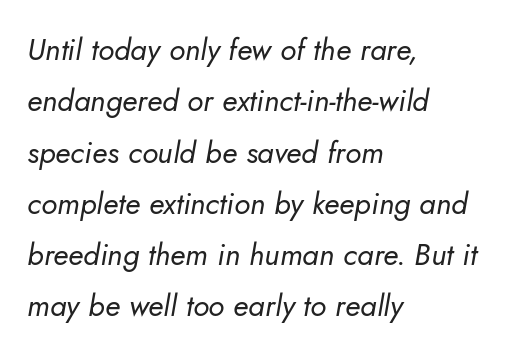
Q: Is the text bold? A: No.
Q: Is the text italic (slanted)? A: Yes, it leans right by about 5 degrees.
Q: Is the text underlined? A: No.
Q: How is the paragraph aligned? A: Left-aligned.
Q: Is the spacing between letters normal or unusually wide? A: Normal.
Q: Width (condensed, normal, or wide)? A: Normal.
Q: Stroke contrast? A: Low.
Q: x-height? A: Small.
Q: Monospaced? A: No.
